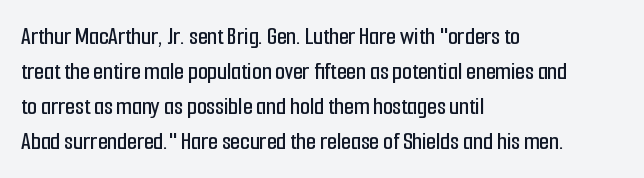
The image shows 25 px text type, upright; set left-aligned, normal line spacing (1.4x), normal letter spacing, not underlined.
